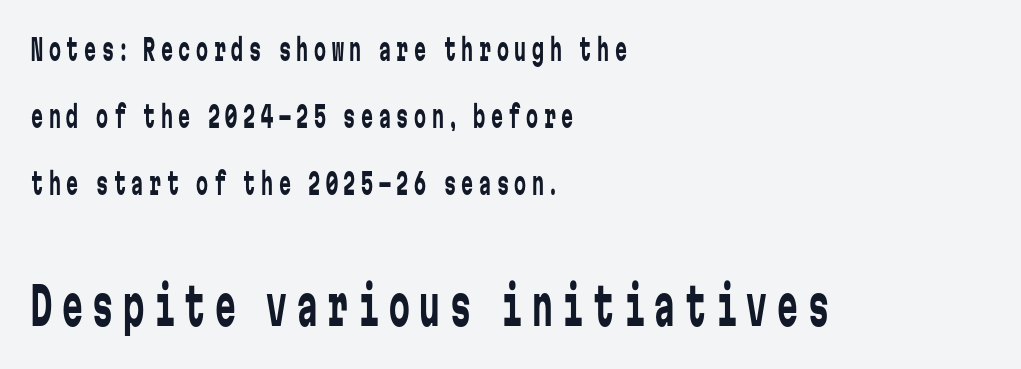
The image shows 52 px regular-weight, condensed sans-serif type, upright, monospaced; set left-aligned, loose line spacing (2.24x), not underlined; the second (bottom) block is 1.73x larger; low stroke contrast and a medium x-height.
